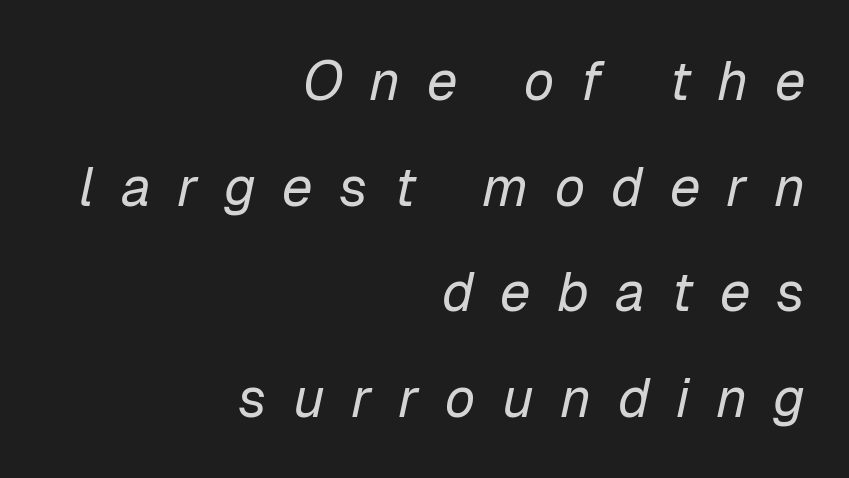
Q: Is the text bold? A: No.
Q: Is the text italic (slanted)? A: Yes, it leans right by about 12 degrees.
Q: Is the text underlined? A: No.
Q: How is the paragraph aligned? A: Right-aligned.
Q: Is the spacing between letters normal or unusually wide? A: Unusually wide.
Q: Is the spacing between lines tight, normal or loose? A: Loose.
Q: Width (condensed, normal, or wide)? A: Normal.
Q: Stroke contrast? A: Low.
Q: x-height? A: Medium.
Q: Monospaced? A: No.
